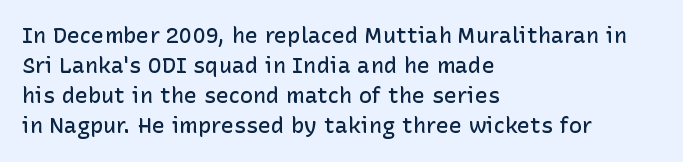
The rows are spaced the way most documents space them. Default kerning and tracking; the words read as compact shapes. Reading down the block, your eye returns to a fixed left position each line. The lettering stays uniformly vertical, giving the passage a roman look. Set as a demibold, roughly 600 on the weight scale.
